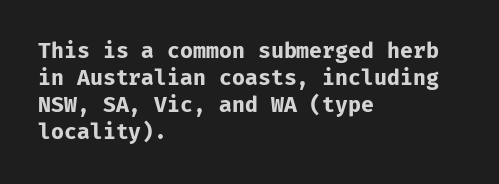
Which margin do the lines hug? The left one — the right edge is uneven. The foot of each line stays bare and open. Strokes here are thick enough to call this a true bold. Does the lettering tilt? It doesn't — this is upright. You could call the tracking neutral — neither tight nor loose. Interline gaps are of average width in this sample.
